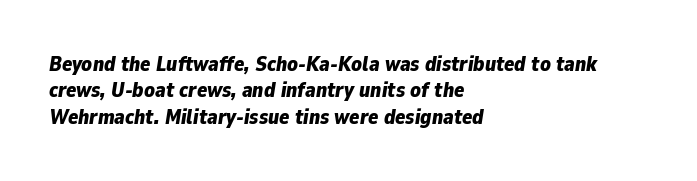
Q: Is the text bold? A: Yes.
Q: Is the text italic (slanted)? A: Yes, it leans right by about 9 degrees.
Q: Is the text underlined? A: No.
Q: How is the paragraph aligned? A: Left-aligned.
Q: Is the spacing between letters normal or unusually wide? A: Normal.
Q: Is the spacing between lines tight, normal or loose? A: Normal.
